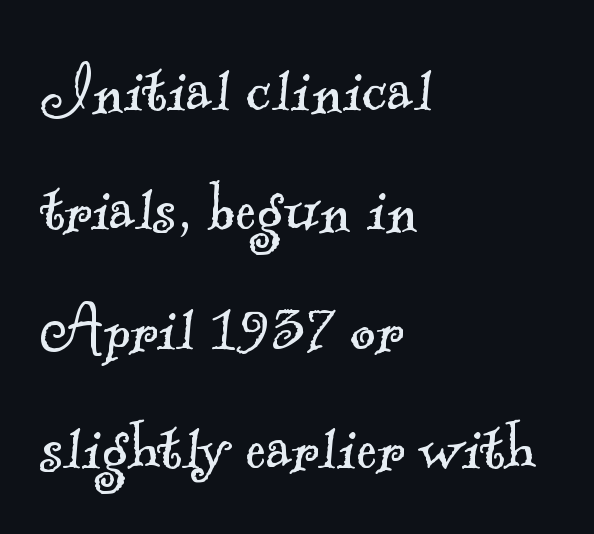
The image shows 79 px light serif type; set left-aligned, normal line spacing (1.51x), normal letter spacing, not underlined; a small x-height.
